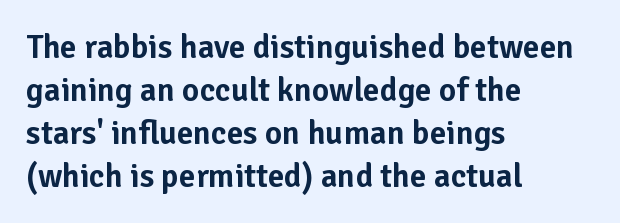
Think of a printed novel: that variable character pitch is what you see here. How would I describe the line gaps? Plain and ordinary. A typesetter would mark this as roman, not italic. Nope, no serifs anywhere on these letters.
